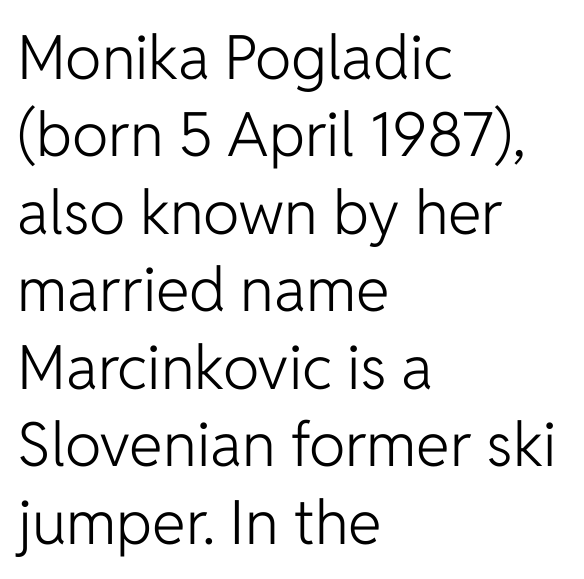
The image shows 61 px light sans-serif type, upright; set left-aligned, normal line spacing (1.27x), normal letter spacing, not underlined; low stroke contrast and a medium x-height.
